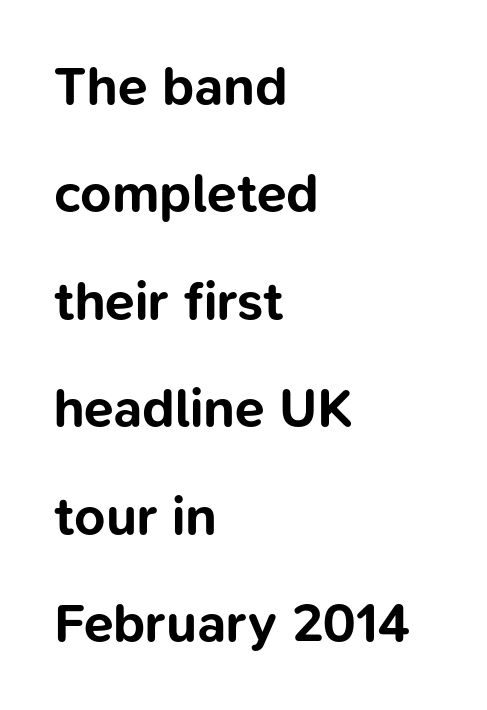
{"serif": "no", "italic": "no", "bold": "yes", "weight": "bold", "width": "normal", "stroke_contrast": "low", "x_height": "medium", "monospaced": "no", "underline": "no", "align": "left", "line_spacing": "loose", "line_spacing_ratio": 1.99, "letter_spacing": "normal", "letter_spacing_em": 0.0, "glyph_px": 54}
